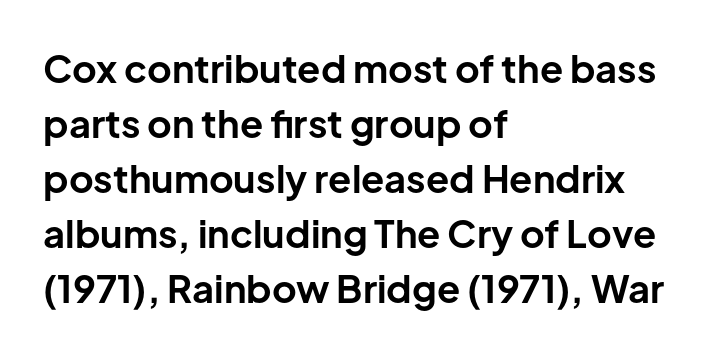
Rendered with straight, roman letterforms. Alignment: flush left. Check under the words: just untouched page. Looks like regular typesetting: each glyph gets only the width it needs. How are the letters spaced? Ordinarily, with no added tracking. The vertical gap from one line to the next is medium.
